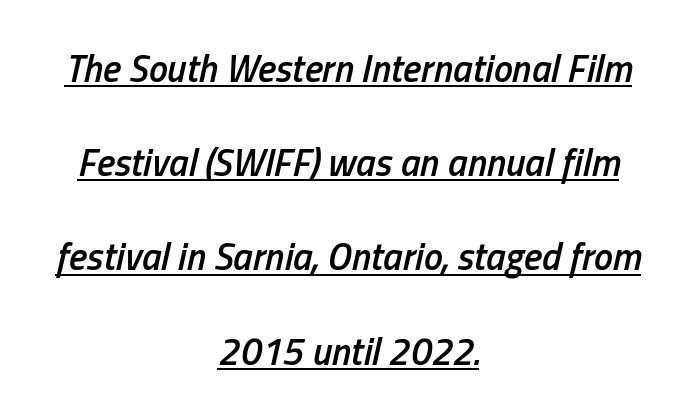
{"italic": "yes", "lean": "right", "slant_degrees": 13, "bold": "semi", "weight": "semibold", "width": "condensed", "stroke_contrast": "low", "x_height": "medium", "monospaced": "no", "underline": "yes", "align": "center", "line_spacing": "loose", "line_spacing_ratio": 2.48, "letter_spacing": "normal", "letter_spacing_em": 0.0, "glyph_px": 38}
